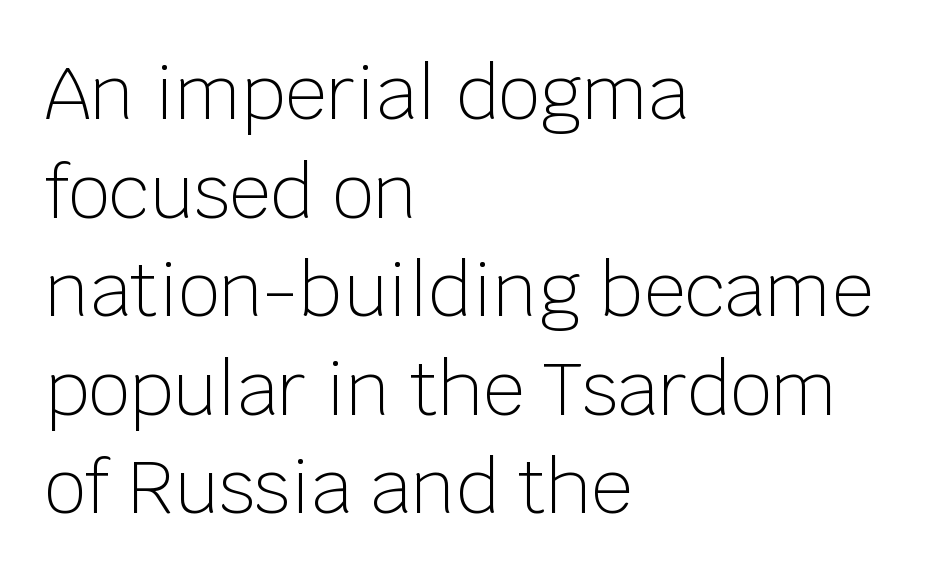
Q: Is the text bold? A: No.
Q: Is the text italic (slanted)? A: No, it is upright.
Q: Is the typeface a serif or a sans-serif typeface? A: Sans-serif.
Q: Is the text underlined? A: No.
Q: How is the paragraph aligned? A: Left-aligned.
Q: Is the spacing between letters normal or unusually wide? A: Normal.
Q: Is the spacing between lines tight, normal or loose? A: Normal.
Q: Width (condensed, normal, or wide)? A: Normal.
Q: Stroke contrast? A: Low.
Q: x-height? A: Large.
Q: Monospaced? A: No.
